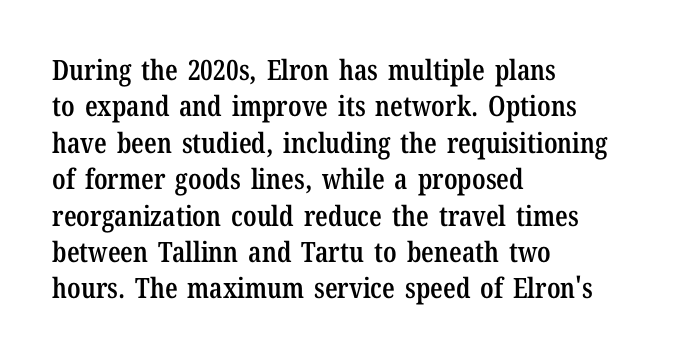
Here the designer chose a conventional face with non-uniform glyph widths. Stroke terminals: seriffed. The horizontal fit of the characters is conventional and even. Where is the straight margin? On the left. The space beneath each line is pristine and unruled.
